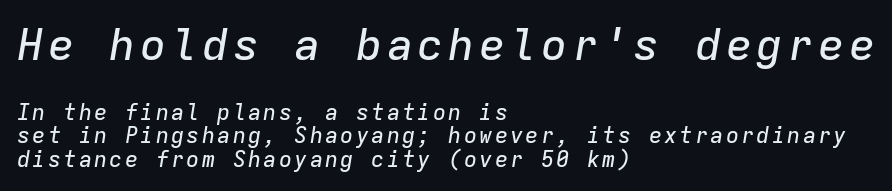
The image shows 44 px text type, italic (leaning right), monospaced; set left-aligned, tight line spacing (1.05x), not underlined; the first (top) block is 2.0x larger; low stroke contrast and a medium x-height.
